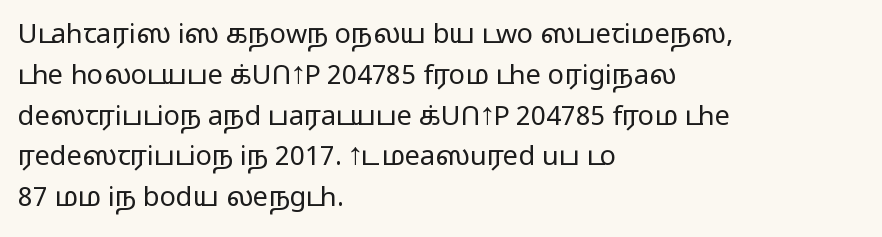
The image shows 27 px text type, upright; set left-aligned, normal line spacing (1.51x), normal letter spacing, not underlined.
